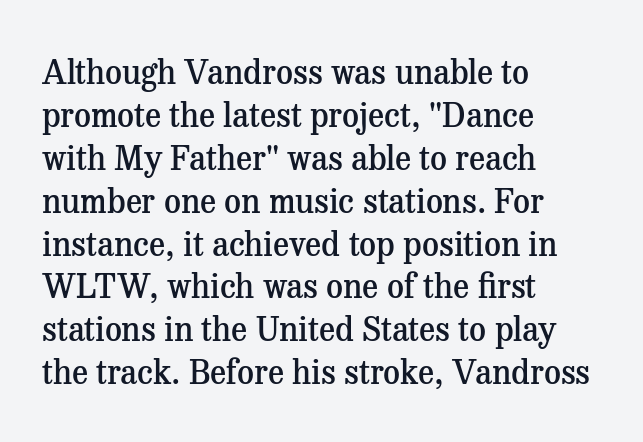
Q: Is the text bold? A: Semi-bold.
Q: Is the text italic (slanted)? A: No, it is upright.
Q: Is the typeface a serif or a sans-serif typeface? A: Serif.
Q: Is the text underlined? A: No.
Q: How is the paragraph aligned? A: Left-aligned.
Q: Is the spacing between letters normal or unusually wide? A: Normal.
Q: Is the spacing between lines tight, normal or loose? A: Normal.
Q: Width (condensed, normal, or wide)? A: Normal.
Q: Stroke contrast? A: Medium.
Q: x-height? A: Medium.
Q: Monospaced? A: No.
